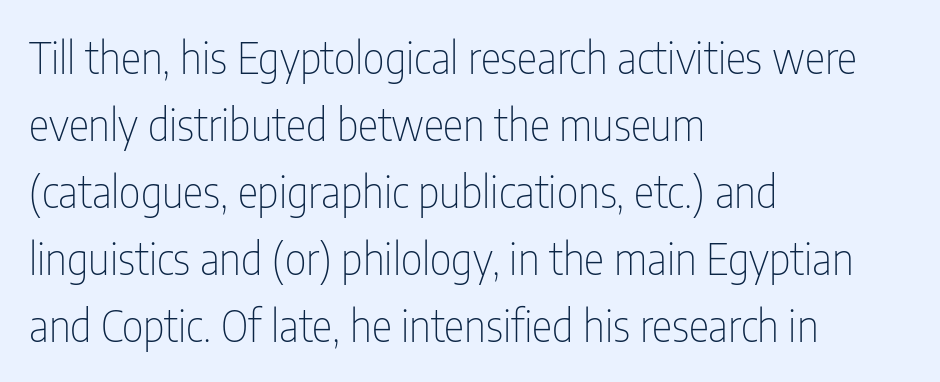
Tracking value appears to be zero — textbook default spacing. The space between consecutive lines is moderate. Counters stay open thanks to moderate or lighter strokes. The designer went with a sans here, leaving each stem footless. Quick note: underline off.
